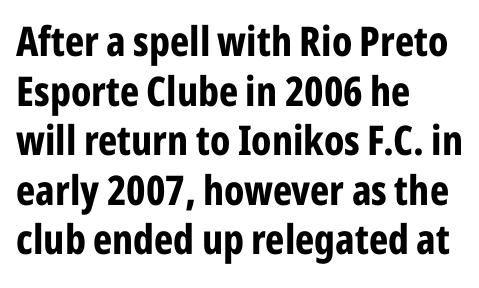
{"serif": "no", "italic": "no", "bold": "yes", "weight": "bold", "width": "condensed", "stroke_contrast": "low", "x_height": "medium", "monospaced": "no", "underline": "no", "align": "left", "line_spacing_ratio": 1.21, "letter_spacing": "normal", "letter_spacing_em": 0.0, "glyph_px": 41}
